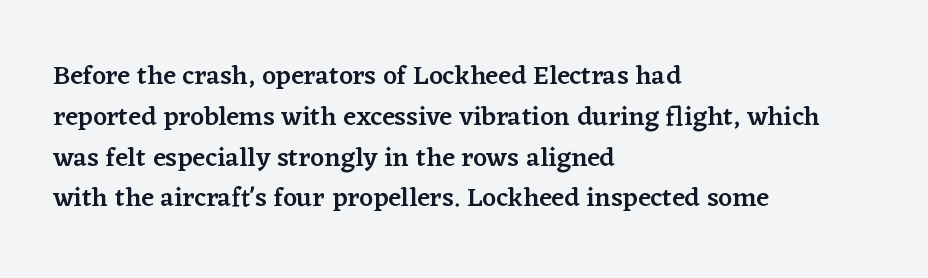
The image shows 27 px text type, upright; set left-aligned, normal line spacing (1.51x), normal letter spacing, not underlined.
